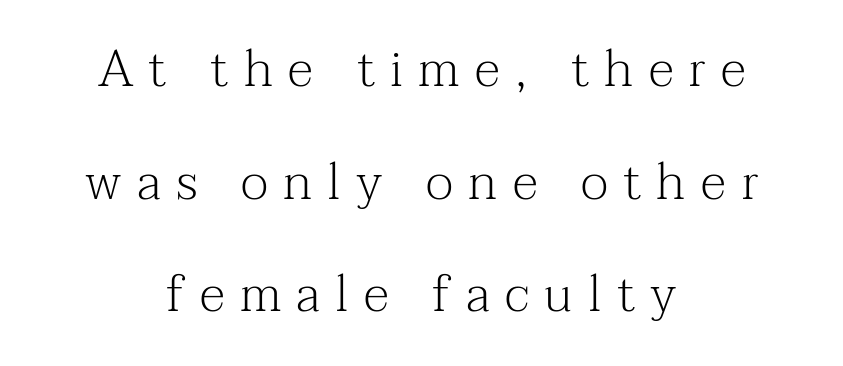
In terms of letterform style, serifs are clearly present. The lines in this sample share a center point and differ in where they start and stop. Spacing between characters has been opened up far beyond the box default. Tall strokes in this sample are plumb rather than angled. Quick note: interline space is abundant. The strokes carry an ordinary text weight at most.
